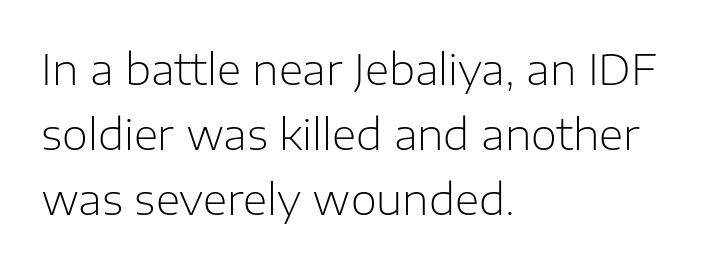
Q: Is the text bold? A: No.
Q: Is the text italic (slanted)? A: No, it is upright.
Q: Is the typeface a serif or a sans-serif typeface? A: Sans-serif.
Q: Is the text underlined? A: No.
Q: How is the paragraph aligned? A: Left-aligned.
Q: Is the spacing between letters normal or unusually wide? A: Normal.
Q: Is the spacing between lines tight, normal or loose? A: Normal.
Q: Width (condensed, normal, or wide)? A: Normal.
Q: Stroke contrast? A: Low.
Q: x-height? A: Medium.
Q: Monospaced? A: No.
